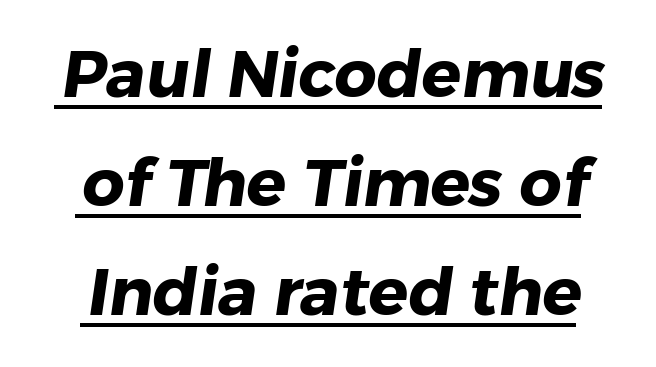
The image shows 66 px heavy sans-serif type; set normal line spacing (1.65x), normal letter spacing, underlined; low stroke contrast and a medium x-height.
